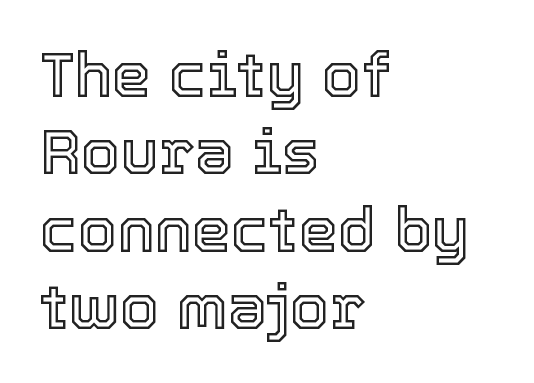
The image shows 63 px text type, upright; set left-aligned, line spacing 1.23x, normal letter spacing, not underlined; a medium x-height.
